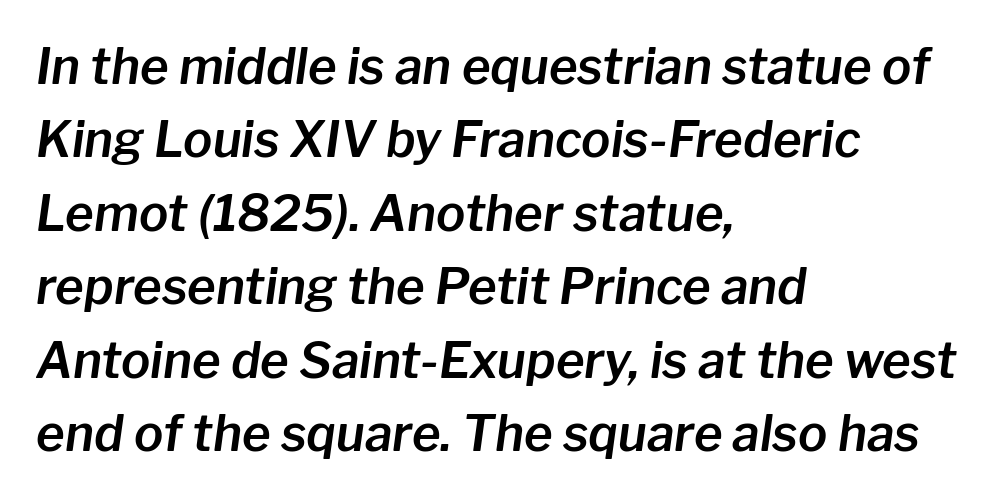
{"italic": "yes", "lean": "right", "slant_degrees": 8, "width": "normal", "stroke_contrast": "low", "x_height": "medium", "monospaced": "no", "underline": "no", "align": "left", "line_spacing": "normal", "line_spacing_ratio": 1.5, "letter_spacing": "normal", "letter_spacing_em": 0.0, "glyph_px": 49}
